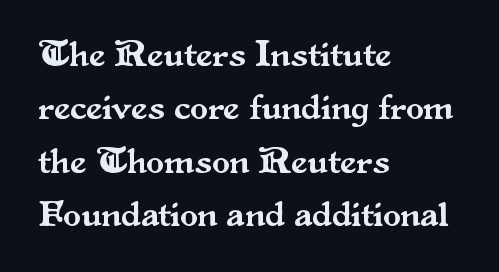
The image shows 36 px serif type, upright; set left-aligned, normal line spacing (1.48x), normal letter spacing, not underlined; medium stroke contrast and a small x-height.
